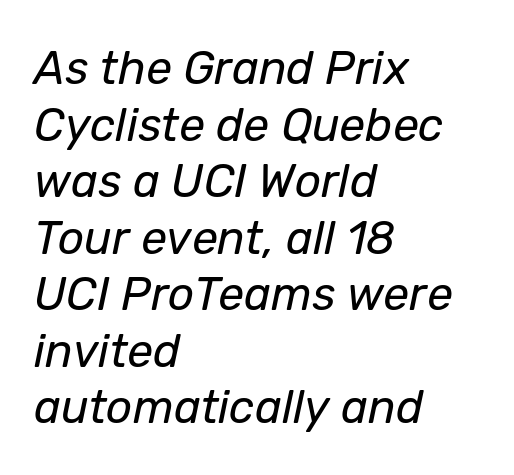
Q: Is the text bold? A: No.
Q: Is the text italic (slanted)? A: Yes, it leans right by about 12 degrees.
Q: Is the text underlined? A: No.
Q: How is the paragraph aligned? A: Left-aligned.
Q: Is the spacing between letters normal or unusually wide? A: Normal.
Q: Width (condensed, normal, or wide)? A: Normal.
Q: Stroke contrast? A: Low.
Q: x-height? A: Medium.
Q: Monospaced? A: No.
